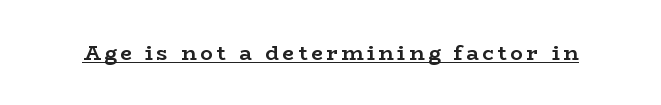
Do the letters lean? They stand straight. Compared with an ordinary text face, these strokes are far heavier — a full bold. Emphasis is given by a line drawn under the lettering.
